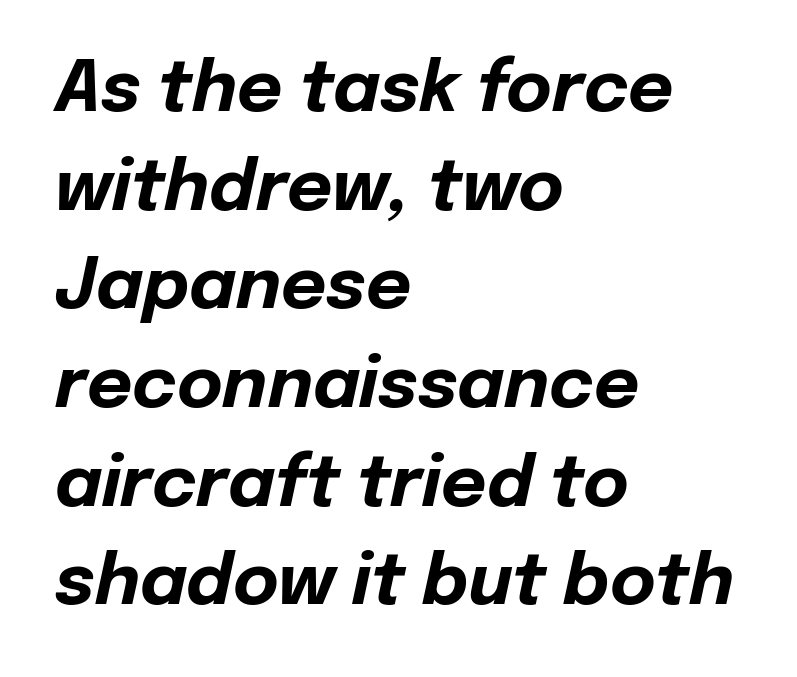
Q: Is the text bold? A: Yes.
Q: Is the text italic (slanted)? A: Yes, it leans right by about 12 degrees.
Q: Is the text underlined? A: No.
Q: How is the paragraph aligned? A: Left-aligned.
Q: Is the spacing between letters normal or unusually wide? A: Normal.
Q: Is the spacing between lines tight, normal or loose? A: Normal.
Q: Width (condensed, normal, or wide)? A: Normal.
Q: Stroke contrast? A: Low.
Q: x-height? A: Medium.
Q: Monospaced? A: No.
